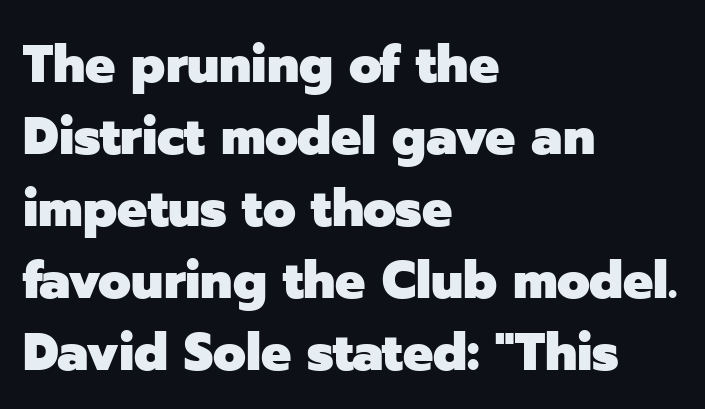
Q: Is the text bold? A: Yes.
Q: Is the text italic (slanted)? A: No, it is upright.
Q: Is the typeface a serif or a sans-serif typeface? A: Sans-serif.
Q: Is the text underlined? A: No.
Q: How is the paragraph aligned? A: Left-aligned.
Q: Is the spacing between letters normal or unusually wide? A: Normal.
Q: Is the spacing between lines tight, normal or loose? A: Normal.
Q: Width (condensed, normal, or wide)? A: Normal.
Q: Stroke contrast? A: Low.
Q: x-height? A: Medium.
Q: Monospaced? A: No.
